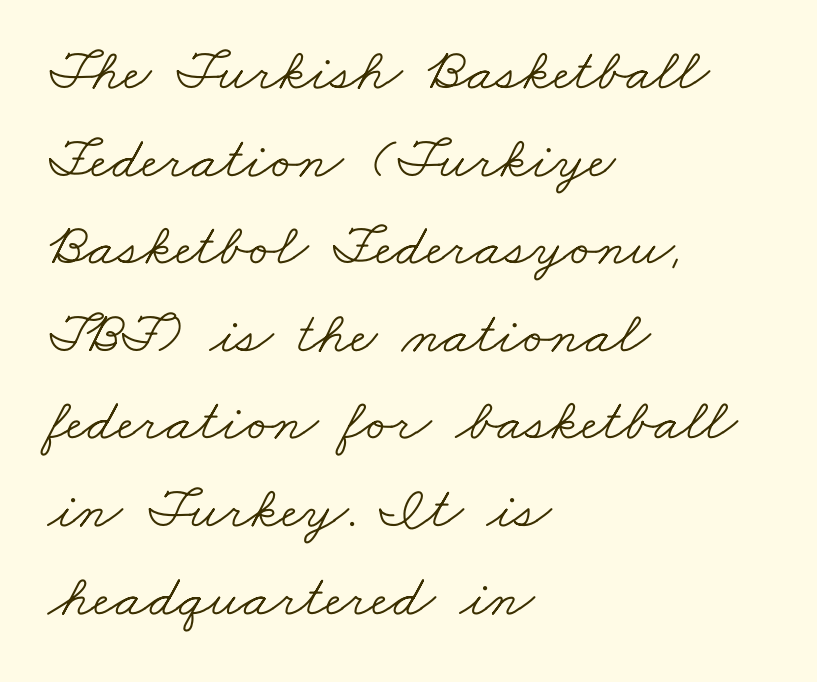
These lines keep a tight, regular rhythm from letter to letter. The passage shown stacks its lines at a standard gap. Letters have the restrained weight of plain body copy at most. The rendering anchors every line to the left-hand side.
